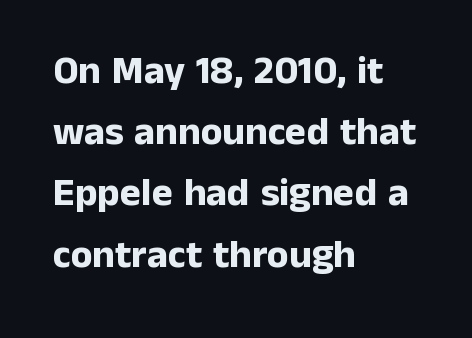
Q: Is the text bold? A: Yes.
Q: Is the text italic (slanted)? A: No, it is upright.
Q: Is the typeface a serif or a sans-serif typeface? A: Sans-serif.
Q: Is the text underlined? A: No.
Q: How is the paragraph aligned? A: Left-aligned.
Q: Is the spacing between letters normal or unusually wide? A: Normal.
Q: Is the spacing between lines tight, normal or loose? A: Normal.
Q: Width (condensed, normal, or wide)? A: Normal.
Q: Stroke contrast? A: Low.
Q: x-height? A: Medium.
Q: Monospaced? A: No.
